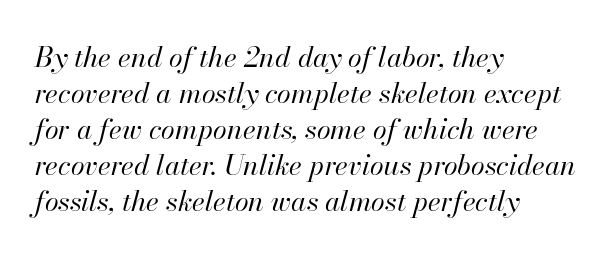
The image shows 28 px regular-weight type, italic (leaning right); set left-aligned, normal line spacing (1.29x), normal letter spacing, not underlined; high stroke contrast and a small x-height.
